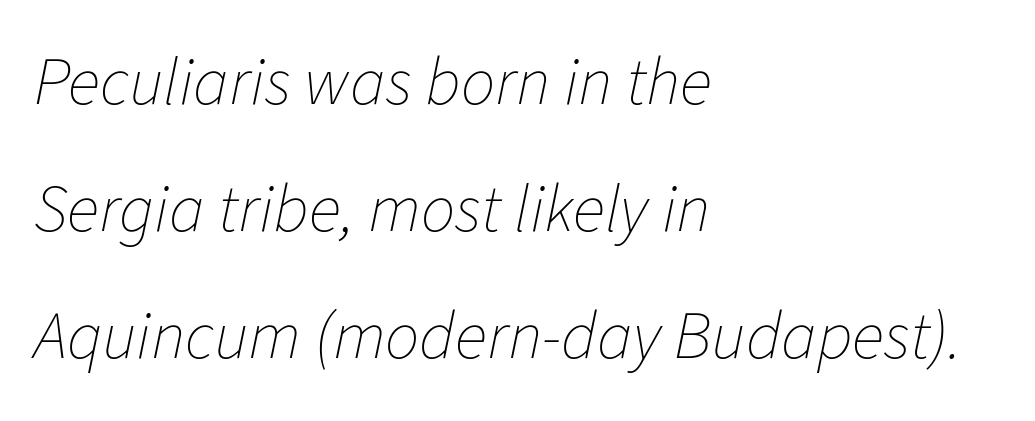
The image shows 68 px thin type, italic (leaning right); set left-aligned, line spacing 1.87x, normal letter spacing, not underlined; low stroke contrast and a medium x-height.
